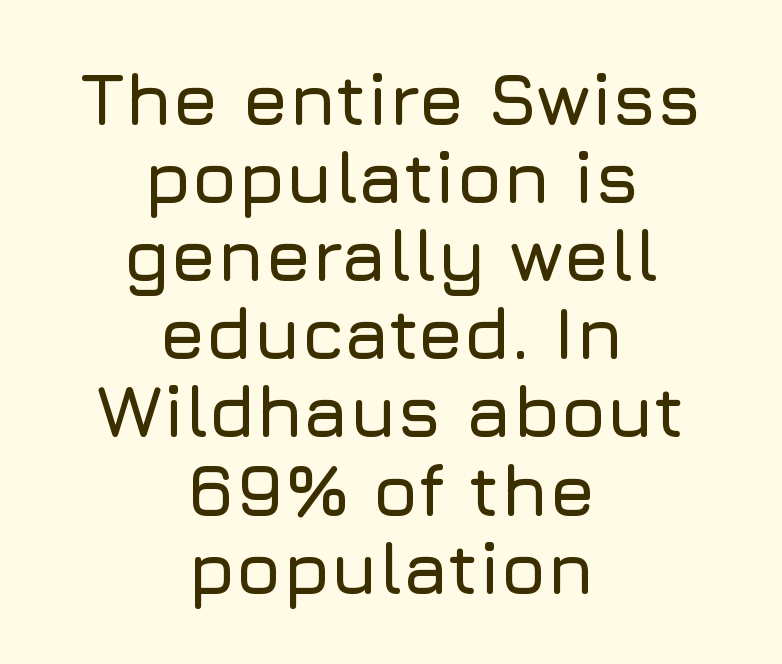
Q: Is the text italic (slanted)? A: No, it is upright.
Q: Is the typeface a serif or a sans-serif typeface? A: Sans-serif.
Q: Is the text underlined? A: No.
Q: How is the paragraph aligned? A: Centered.
Q: Is the spacing between letters normal or unusually wide? A: Normal.
Q: Is the spacing between lines tight, normal or loose? A: Tight.
Q: Width (condensed, normal, or wide)? A: Normal.
Q: Stroke contrast? A: Low.
Q: x-height? A: Medium.
Q: Monospaced? A: No.
